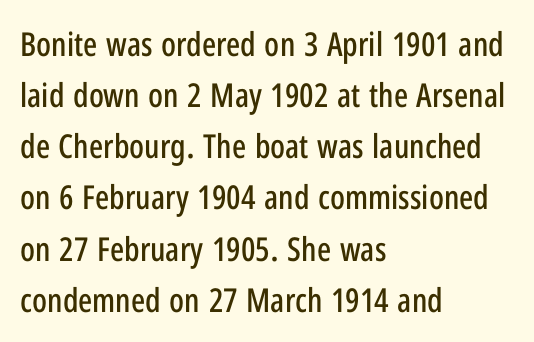
Q: Is the text italic (slanted)? A: No, it is upright.
Q: Is the typeface a serif or a sans-serif typeface? A: Sans-serif.
Q: Is the text underlined? A: No.
Q: How is the paragraph aligned? A: Left-aligned.
Q: Is the spacing between letters normal or unusually wide? A: Normal.
Q: Is the spacing between lines tight, normal or loose? A: Normal.
Q: Width (condensed, normal, or wide)? A: Condensed.
Q: Stroke contrast? A: Low.
Q: x-height? A: Medium.
Q: Monospaced? A: No.
